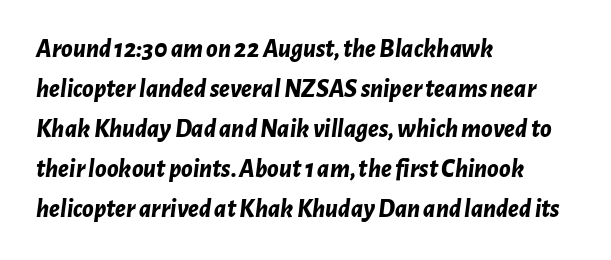
Q: Is the text bold? A: Yes.
Q: Is the text italic (slanted)? A: Yes, it leans right by about 7 degrees.
Q: Is the text underlined? A: No.
Q: How is the paragraph aligned? A: Left-aligned.
Q: Is the spacing between letters normal or unusually wide? A: Normal.
Q: Is the spacing between lines tight, normal or loose? A: Normal.
